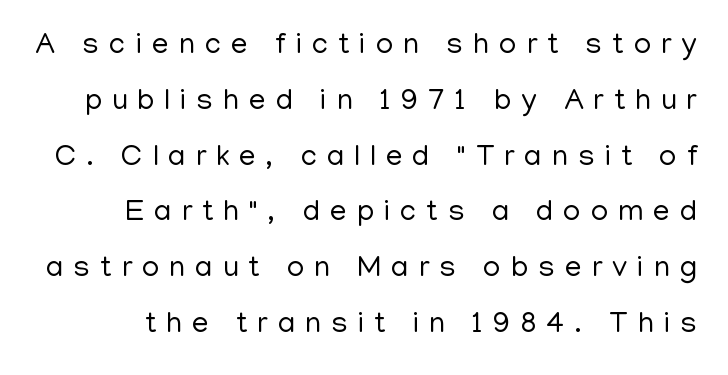
The image shows 30 px regular-weight sans-serif type, upright; set line spacing 1.86x, unusually wide letter spacing (+0.33 em), not underlined; low stroke contrast and a medium x-height.
